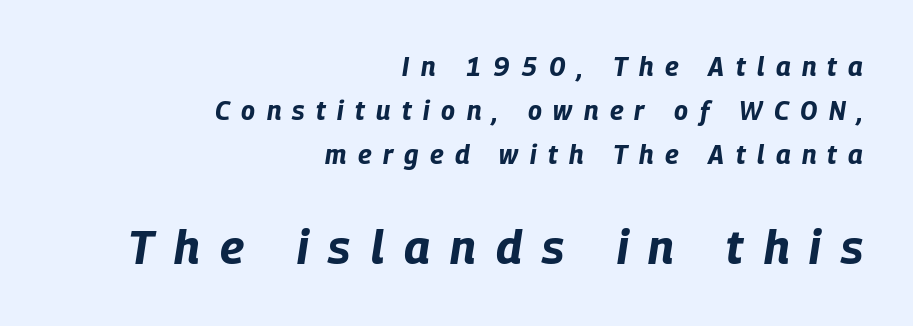
Q: Is the text bold? A: Yes.
Q: Is the text italic (slanted)? A: Yes, it leans right by about 9 degrees.
Q: Is the text underlined? A: No.
Q: How is the paragraph aligned? A: Right-aligned.
Q: Is the spacing between letters normal or unusually wide? A: Unusually wide.
Q: Is the spacing between lines tight, normal or loose? A: Normal.
Q: Which block of text is set in a larger size, the first (top) or the second (bottom)? A: The second (bottom) one.
Q: Width (condensed, normal, or wide)? A: Condensed.
Q: Stroke contrast? A: Low.
Q: x-height? A: Large.
Q: Monospaced? A: No.
